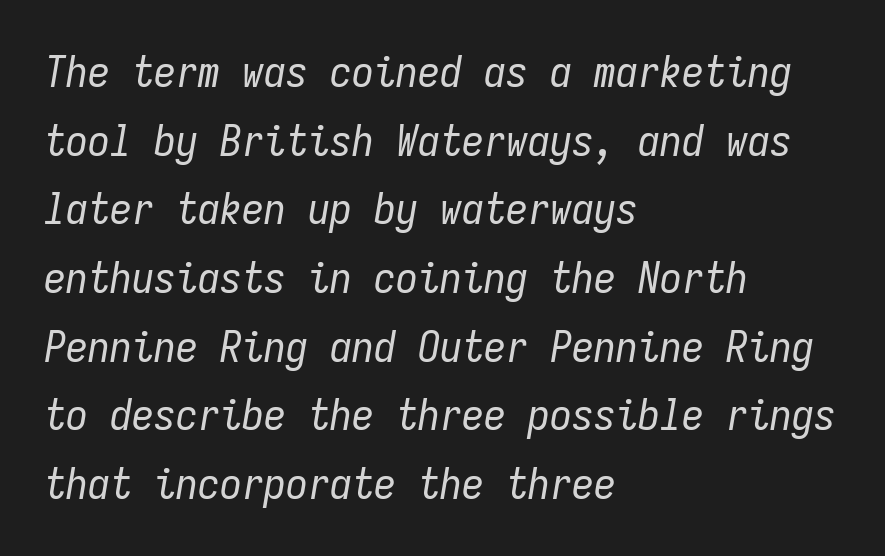
Q: Is the text bold? A: No.
Q: Is the text italic (slanted)? A: Yes, it leans right by about 9 degrees.
Q: Is the text underlined? A: No.
Q: How is the paragraph aligned? A: Left-aligned.
Q: Is the spacing between letters normal or unusually wide? A: Normal.
Q: Is the spacing between lines tight, normal or loose? A: Normal.
Q: Width (condensed, normal, or wide)? A: Condensed.
Q: Stroke contrast? A: Low.
Q: x-height? A: Medium.
Q: Monospaced? A: Yes.
